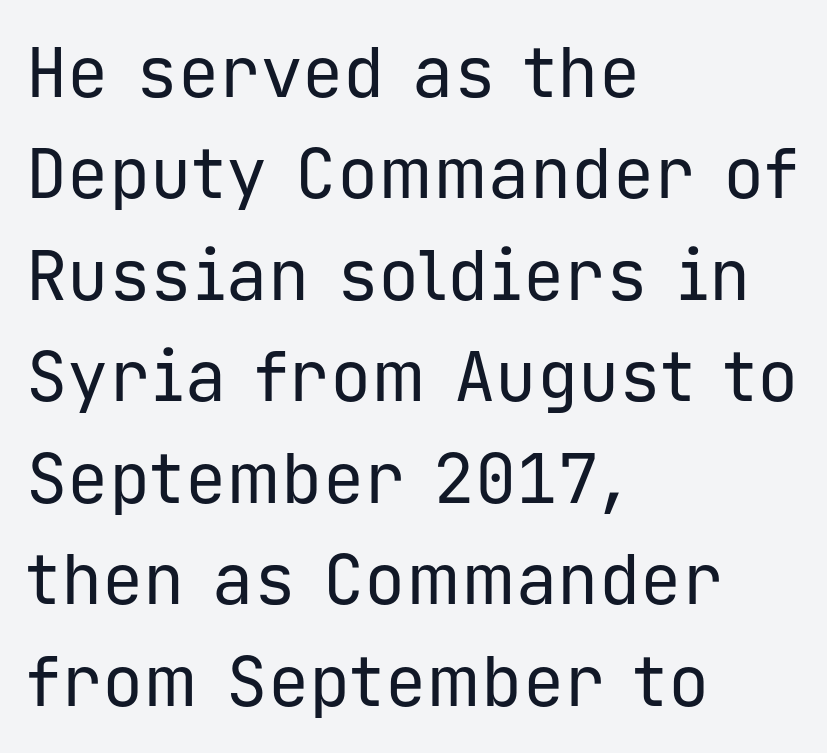
{"serif": "no", "italic": "no", "bold": "no", "weight": "regular", "width": "normal", "stroke_contrast": "low", "x_height": "medium", "monospaced": "yes", "underline": "no", "align": "left", "line_spacing": "normal", "line_spacing_ratio": 1.47, "letter_spacing": "normal", "letter_spacing_em": 0.0, "glyph_px": 69}
